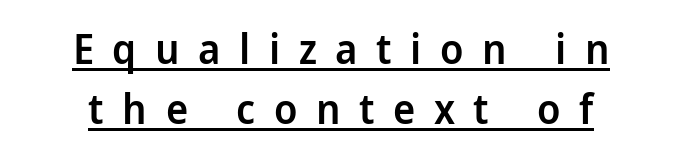
{"serif": "no", "italic": "no", "bold": "semi", "weight": "semibold", "width": "normal", "stroke_contrast": "low", "x_height": "medium", "monospaced": "no", "underline": "yes", "line_spacing": "normal", "line_spacing_ratio": 1.42, "letter_spacing": "wide", "letter_spacing_em": 0.44, "glyph_px": 42}
